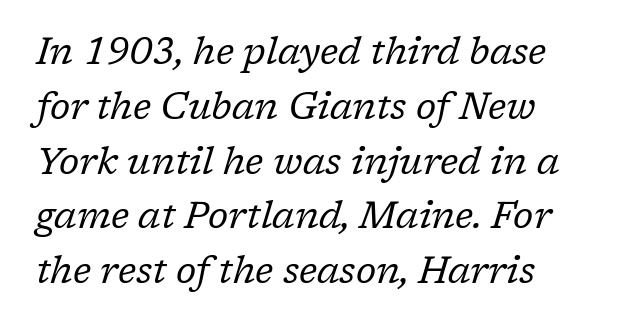
The image shows 37 px regular-weight serif type, italic (leaning right); set left-aligned, normal line spacing (1.48x), normal letter spacing, not underlined; low stroke contrast and a medium x-height.
